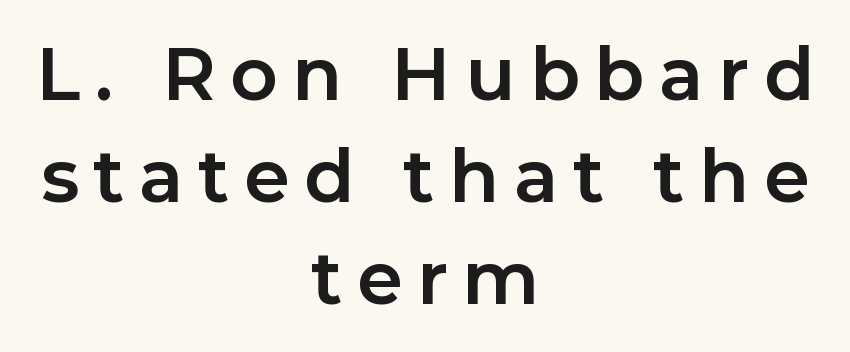
Type without underlining. Look at the bottom of the vertical strokes: they stop flat, with no serifs. Layout note: lines centered. Glyph-to-glyph distance is far greater than everyday printed text. Tall strokes in this sample are plumb rather than angled. Notice how thick the strokes are: this is what a full bold looks like.
